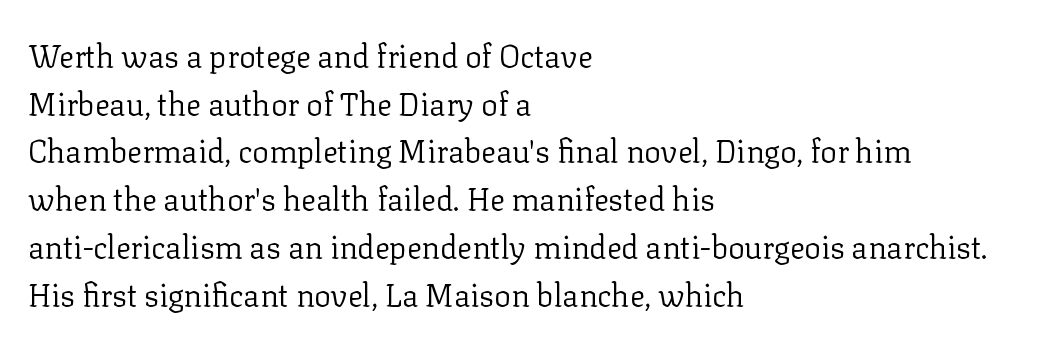
The image shows 31 px regular-weight serif type, upright; set left-aligned, normal line spacing (1.54x), normal letter spacing, not underlined; low stroke contrast and a medium x-height.
